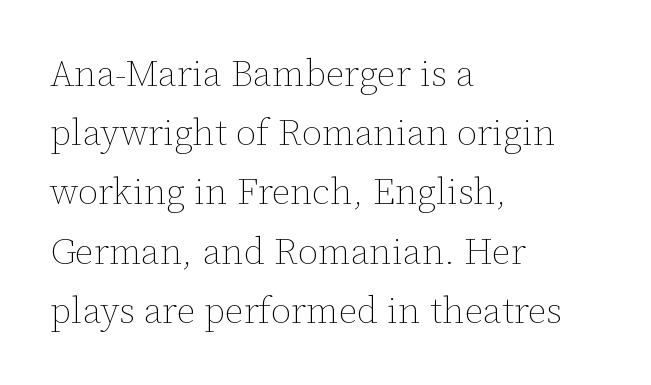
Q: Is the text bold? A: No.
Q: Is the text italic (slanted)? A: No, it is upright.
Q: Is the text underlined? A: No.
Q: How is the paragraph aligned? A: Left-aligned.
Q: Is the spacing between letters normal or unusually wide? A: Normal.
Q: Is the spacing between lines tight, normal or loose? A: Normal.
Q: Width (condensed, normal, or wide)? A: Normal.
Q: Stroke contrast? A: Low.
Q: x-height? A: Medium.
Q: Monospaced? A: No.
